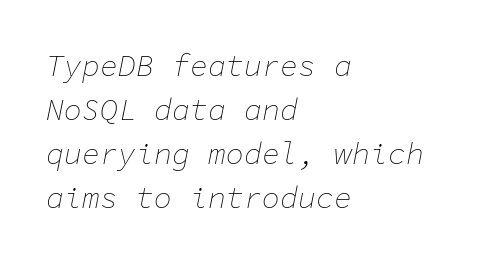
{"italic": "yes", "lean": "right", "slant_degrees": 11, "bold": "no", "weight": "thin", "width": "normal", "stroke_contrast": "low", "x_height": "medium", "monospaced": "yes", "underline": "no", "align": "left", "line_spacing": "normal", "line_spacing_ratio": 1.47, "letter_spacing": "normal", "letter_spacing_em": 0.0, "glyph_px": 30}
